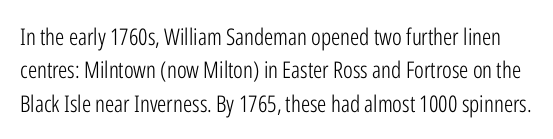
{"italic": "no", "bold": "no", "underline": "no", "line_spacing": "normal", "line_spacing_ratio": 1.45, "letter_spacing": "normal", "letter_spacing_em": 0.0, "glyph_px": 23}
